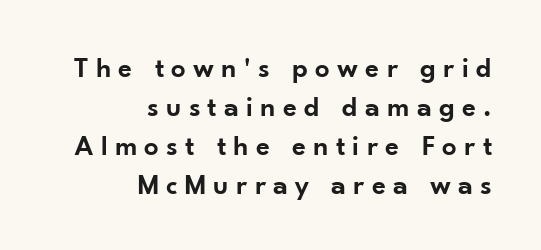
The sample has been set in demibold, a notch under bold. It's the straight-up-and-down kind of type. The type family on display is of the sans-serif kind. Which margin do the lines hug? The right one — the left edge is uneven. Short note: letters widely spaced. Regarding leading, the lines here are spaced in the standard way.
